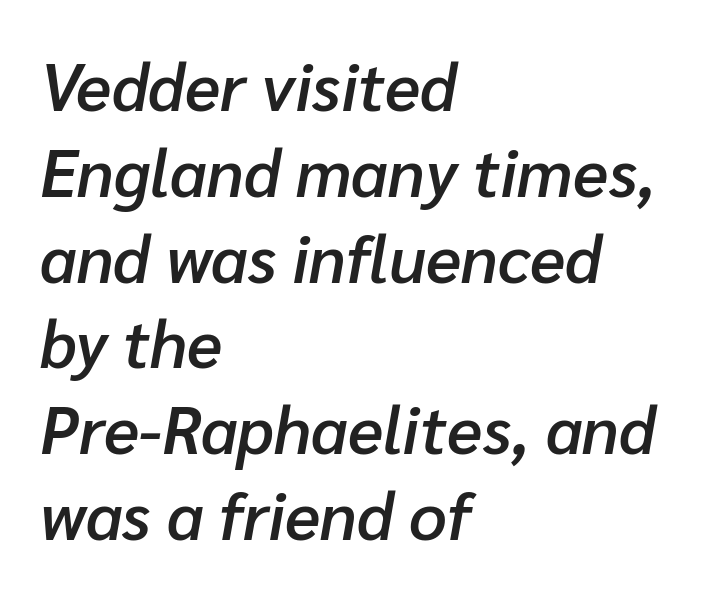
Q: Is the text bold? A: Semi-bold.
Q: Is the text italic (slanted)? A: Yes, it leans right by about 10 degrees.
Q: Is the text underlined? A: No.
Q: How is the paragraph aligned? A: Left-aligned.
Q: Is the spacing between letters normal or unusually wide? A: Normal.
Q: Is the spacing between lines tight, normal or loose? A: Normal.
Q: Width (condensed, normal, or wide)? A: Normal.
Q: Stroke contrast? A: Low.
Q: x-height? A: Medium.
Q: Monospaced? A: No.
